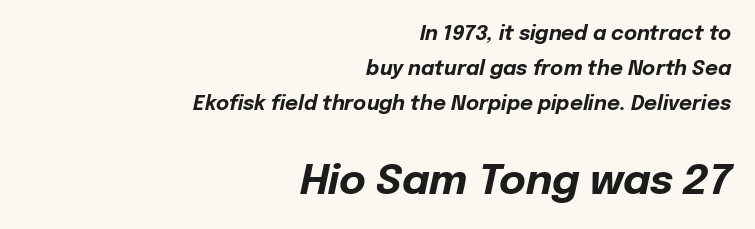
The image shows 41 px bold type, italic (leaning right); set right-aligned, line spacing 1.74x, normal letter spacing, not underlined; the second (bottom) block is 2.05x larger; low stroke contrast and a medium x-height.
